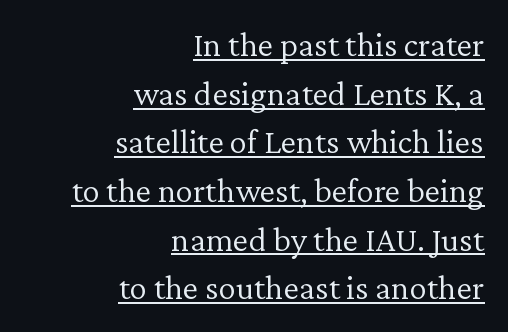
These lines are set flush right with a ragged left edge. Little horizontal feet cap the strokes, marking this as serif type. Stems and bowls with no extra thickness — not bold. Leading matches the norm, producing a regular column. Spacing verdict: proportional, widths tailored to each character. Inter-character spacing is left at the font's built-in metrics.
